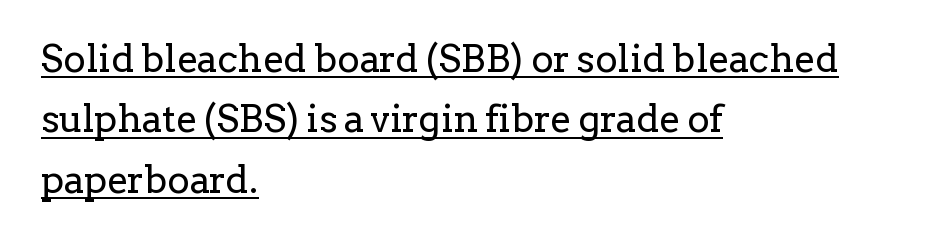
Letterform terminals end in serifs throughout the passage. Quick note: underline on. The letters advance in unequal steps, a hallmark of proportional type. The typeface has the unassuming heft of standard copy or less. Line beginnings align vertically; line endings do not.
